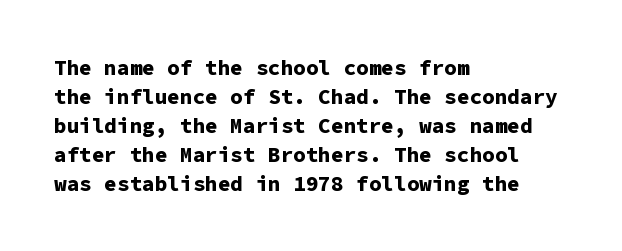
{"italic": "no", "bold": "yes", "underline": "no", "align": "left", "line_spacing": "normal", "line_spacing_ratio": 1.38, "letter_spacing": "normal", "letter_spacing_em": 0.0, "glyph_px": 21}
